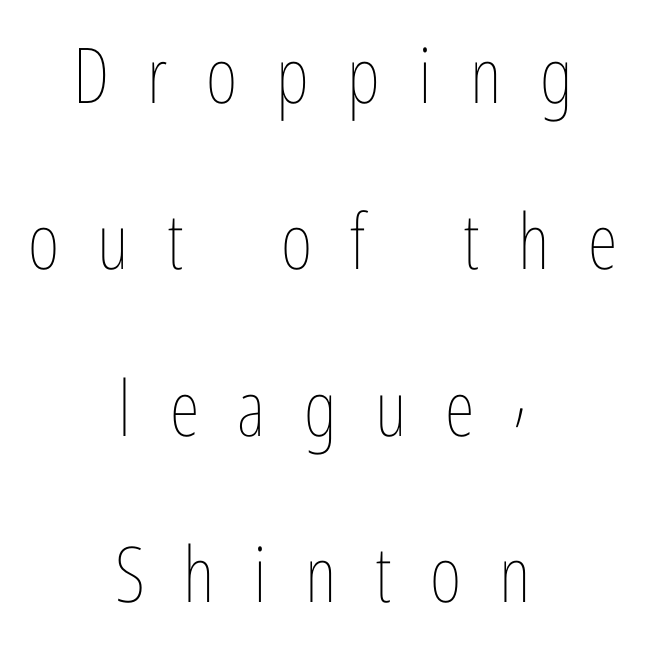
On a weight scale, this lands at 450 or below. Does the copy run flush right? No — it is centered line by line. If you drew a line through each stem, it would be perfectly vertical. Does extra space separate the letters? Yes, quite a lot of it.
